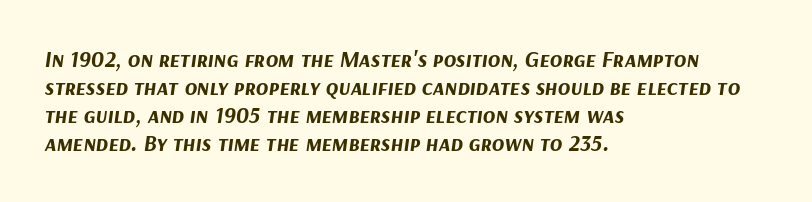
The image shows 23 px bold type, italic (leaning right); set left-aligned, line spacing 1.22x, normal letter spacing, not underlined.
